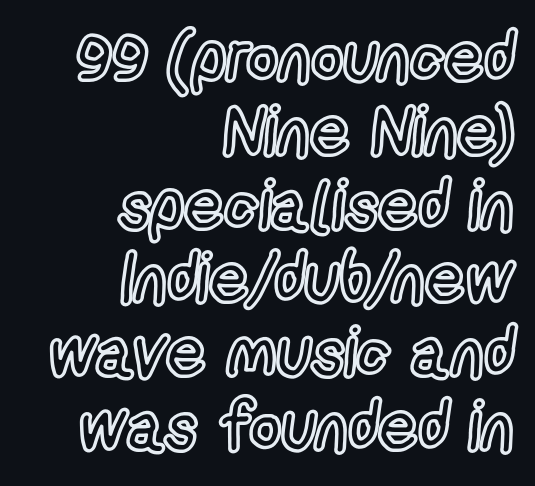
The image shows 69 px condensed type; set right-aligned, tight line spacing (1.07x), normal letter spacing, not underlined; a medium x-height.
